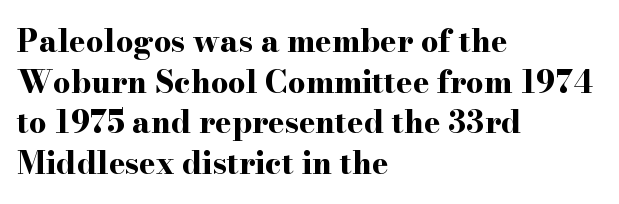
{"serif": "yes", "italic": "no", "bold": "yes", "weight": "bold", "width": "wide", "stroke_contrast": "high", "x_height": "small", "monospaced": "no", "underline": "no", "align": "left", "line_spacing": "normal", "line_spacing_ratio": 1.31, "letter_spacing": "normal", "letter_spacing_em": 0.0, "glyph_px": 31}
